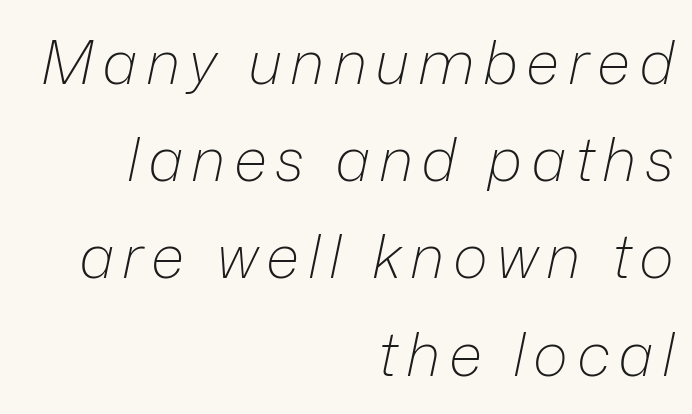
The image shows 60 px light type, italic (leaning right); set right-aligned, normal line spacing (1.62x), not underlined; low stroke contrast and a medium x-height.
